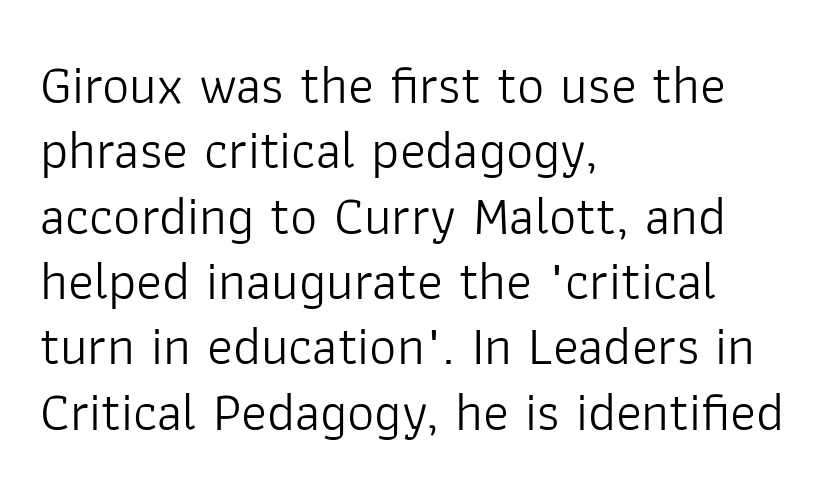
The passage shown is typed in a proportional face where columns would drift. The typography opts for an upright posture over an oblique one. The space beneath each line is pristine and unruled. Here the glyphs are tracked normally, forming tight word shapes.
